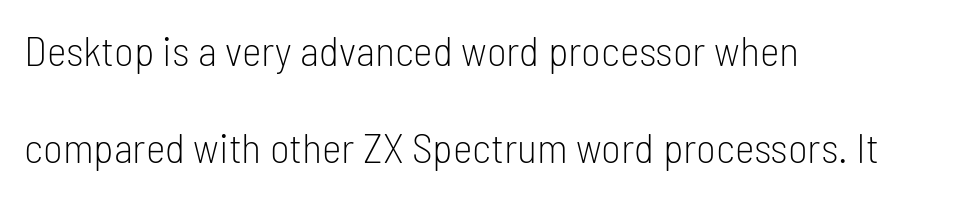
{"serif": "no", "italic": "no", "bold": "no", "weight": "light", "width": "condensed", "stroke_contrast": "low", "x_height": "medium", "monospaced": "no", "underline": "no", "align": "left", "line_spacing": "loose", "line_spacing_ratio": 2.32, "letter_spacing": "normal", "letter_spacing_em": 0.0, "glyph_px": 42}
